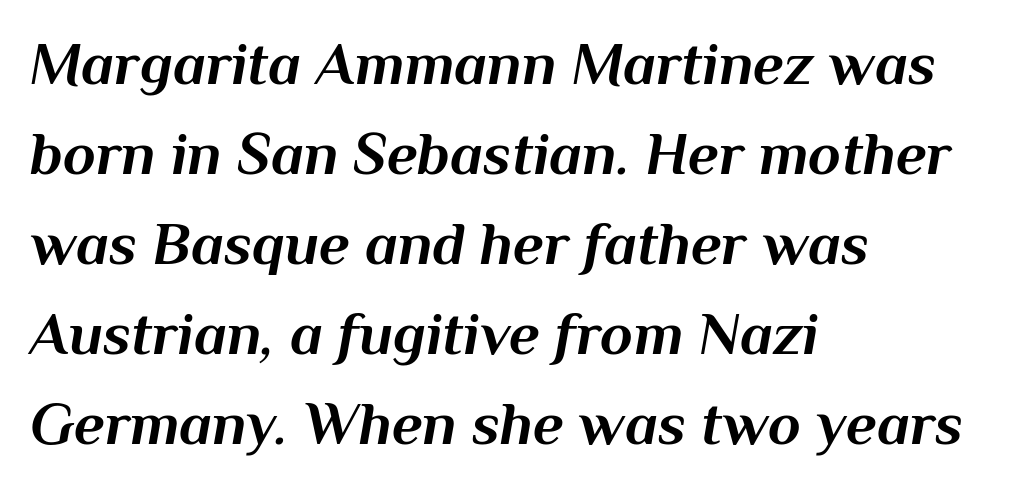
{"italic": "yes", "lean": "right", "slant_degrees": 10, "bold": "yes", "weight": "bold", "width": "normal", "stroke_contrast": "medium", "x_height": "medium", "monospaced": "no", "underline": "no", "align": "left", "line_spacing": "normal", "line_spacing_ratio": 1.5, "letter_spacing": "normal", "letter_spacing_em": 0.0, "glyph_px": 60}
